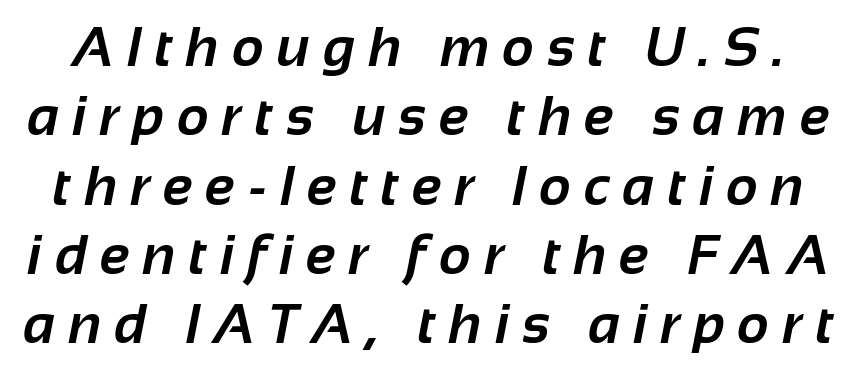
{"serif": "no", "bold": "yes", "weight": "bold", "width": "normal", "stroke_contrast": "low", "x_height": "medium", "monospaced": "no", "underline": "no", "line_spacing": "normal", "line_spacing_ratio": 1.26, "letter_spacing": "wide", "letter_spacing_em": 0.24, "glyph_px": 55}
